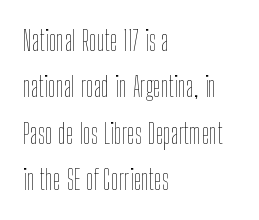
The image shows 28 px thin, condensed type, upright; set left-aligned, normal line spacing (1.66x), normal letter spacing, not underlined; low stroke contrast and a medium x-height.
